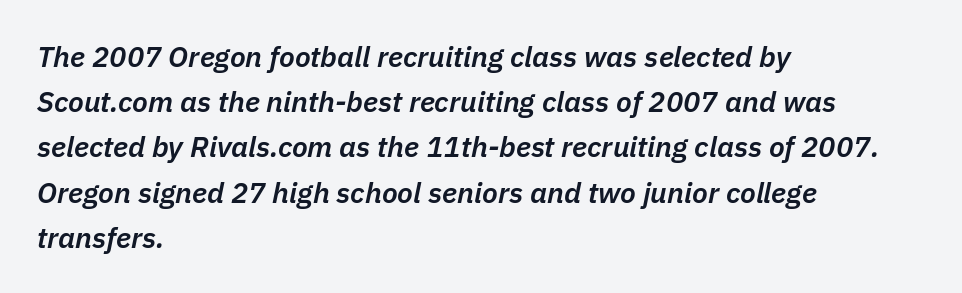
Q: Is the text bold? A: Semi-bold.
Q: Is the text italic (slanted)? A: Yes, it leans right by about 11 degrees.
Q: Is the text underlined? A: No.
Q: How is the paragraph aligned? A: Left-aligned.
Q: Is the spacing between letters normal or unusually wide? A: Normal.
Q: Is the spacing between lines tight, normal or loose? A: Normal.
Q: Width (condensed, normal, or wide)? A: Normal.
Q: Stroke contrast? A: Low.
Q: x-height? A: Medium.
Q: Monospaced? A: No.
